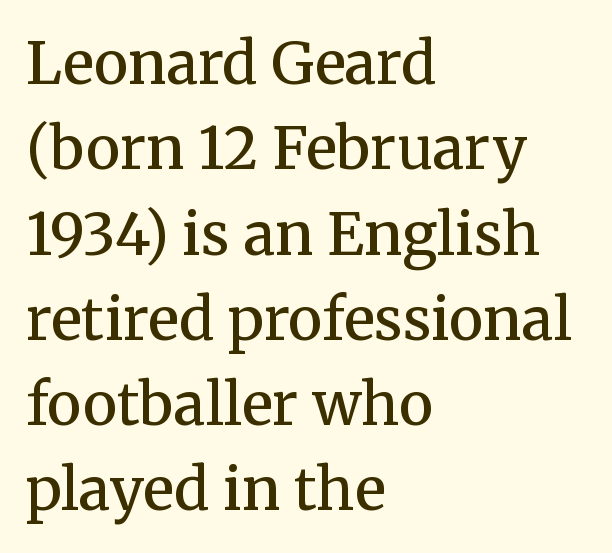
The image shows 58 px semibold serif type, upright; set left-aligned, normal line spacing (1.47x), normal letter spacing, not underlined; medium stroke contrast and a medium x-height.
